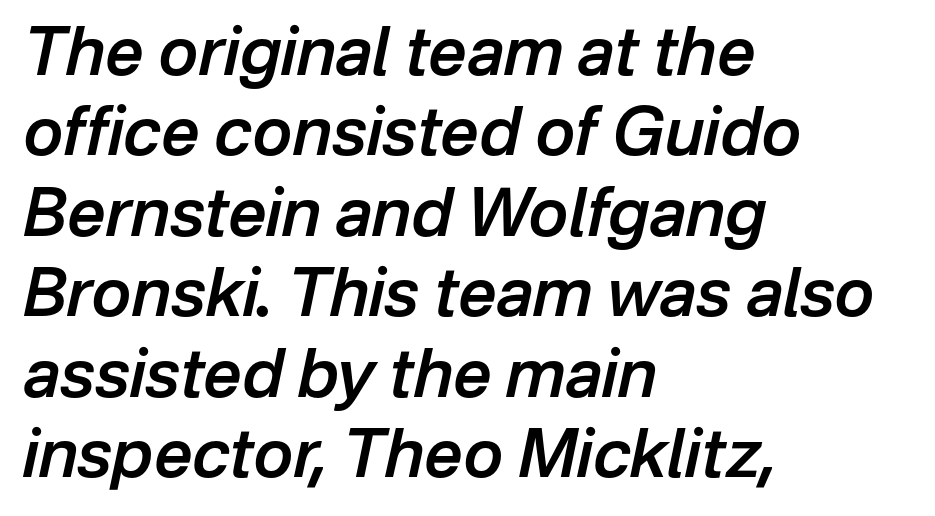
The image shows 67 px semibold type, italic (leaning right); set left-aligned, line spacing 1.2x, normal letter spacing, not underlined; low stroke contrast and a medium x-height.
